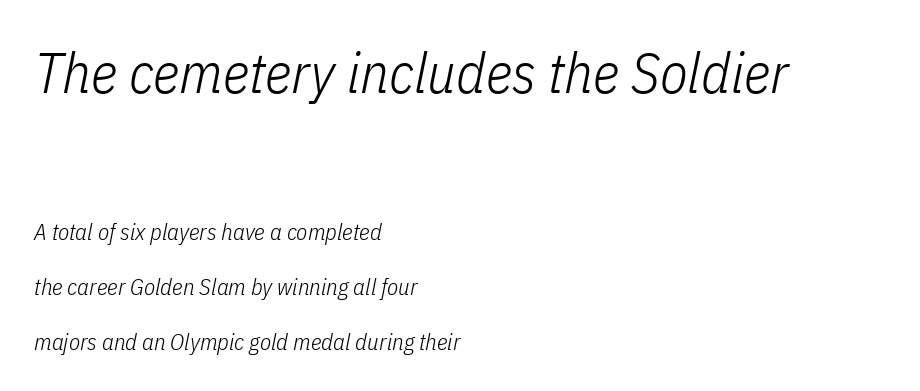
Style check: oblique. Each word holds together tightly as a unit, with standard inter-letter gaps. Caption: multi-line text, flush left, ragged right. The foot of each line stays bare and open. Stem width sits at or under what a default text font uses. Quick note: interline space is abundant.
